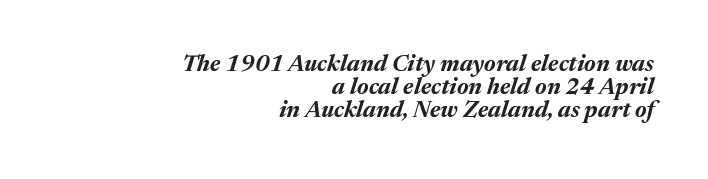
{"italic": "yes", "lean": "right", "slant_degrees": 17, "bold": "yes", "underline": "no", "align": "right", "line_spacing": "tight", "line_spacing_ratio": 1.01, "letter_spacing": "normal", "letter_spacing_em": 0.0, "glyph_px": 23}
